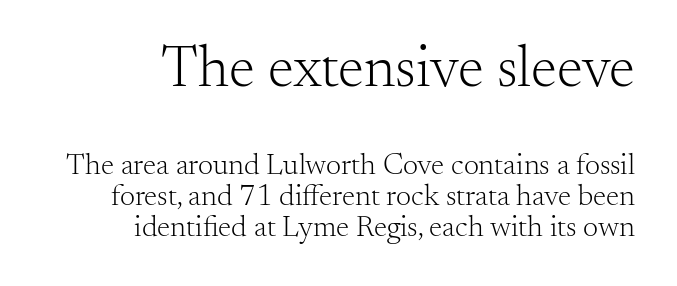
Q: Is the text bold? A: No.
Q: Is the text italic (slanted)? A: No, it is upright.
Q: Is the typeface a serif or a sans-serif typeface? A: Serif.
Q: Is the text underlined? A: No.
Q: How is the paragraph aligned? A: Right-aligned.
Q: Is the spacing between letters normal or unusually wide? A: Normal.
Q: Is the spacing between lines tight, normal or loose? A: Tight.
Q: Which block of text is set in a larger size, the first (top) or the second (bottom)? A: The first (top) one.
Q: Width (condensed, normal, or wide)? A: Normal.
Q: Stroke contrast? A: Medium.
Q: x-height? A: Small.
Q: Monospaced? A: No.
